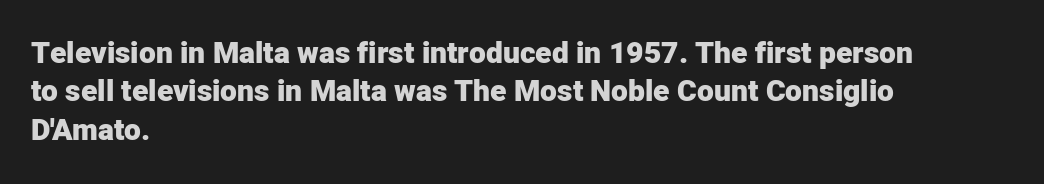
Q: Is the text bold? A: Yes.
Q: Is the text italic (slanted)? A: No, it is upright.
Q: Is the typeface a serif or a sans-serif typeface? A: Sans-serif.
Q: Is the text underlined? A: No.
Q: How is the paragraph aligned? A: Left-aligned.
Q: Is the spacing between letters normal or unusually wide? A: Normal.
Q: Is the spacing between lines tight, normal or loose? A: Normal.
Q: Width (condensed, normal, or wide)? A: Normal.
Q: Stroke contrast? A: Low.
Q: x-height? A: Medium.
Q: Monospaced? A: No.
